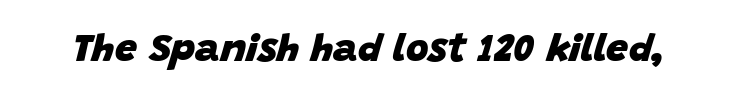
Q: Is the text bold? A: Yes.
Q: Is the text italic (slanted)? A: Yes, it leans right by about 15 degrees.
Q: Is the text underlined? A: No.
Q: Is the spacing between letters normal or unusually wide? A: Normal.
Q: Width (condensed, normal, or wide)? A: Normal.
Q: Stroke contrast? A: Low.
Q: x-height? A: Large.
Q: Monospaced? A: No.
